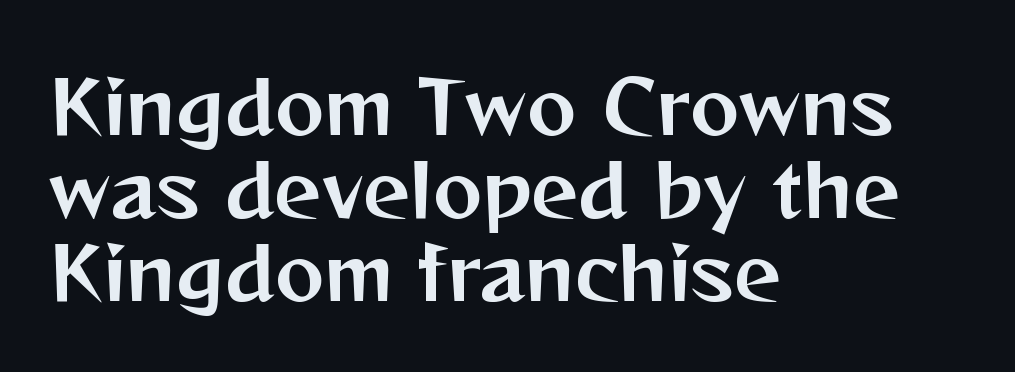
The image shows 74 px sans-serif type, upright; set left-aligned, tight line spacing (1.12x), normal letter spacing, not underlined; medium stroke contrast and a medium x-height.
